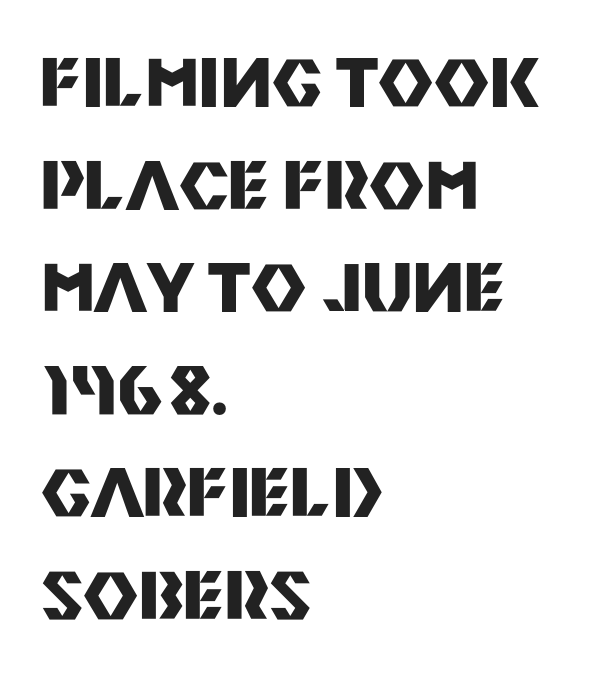
{"serif": "no", "italic": "no", "bold": "yes", "weight": "heavy", "width": "normal", "stroke_contrast": "medium", "x_height": "large", "monospaced": "no", "underline": "no", "align": "left", "line_spacing": "normal", "line_spacing_ratio": 1.53, "letter_spacing": "normal", "letter_spacing_em": 0.0, "glyph_px": 67}
